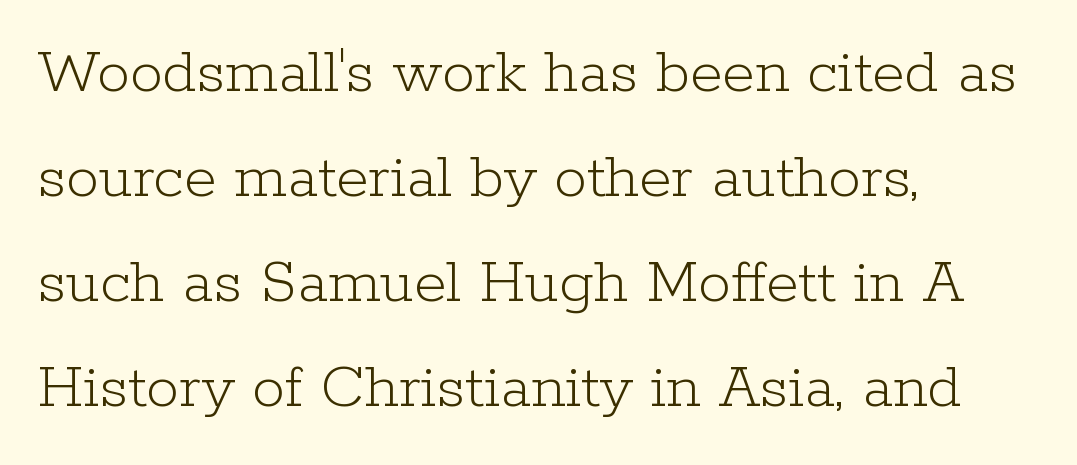
Q: Is the text bold? A: No.
Q: Is the text italic (slanted)? A: No, it is upright.
Q: Is the typeface a serif or a sans-serif typeface? A: Serif.
Q: Is the text underlined? A: No.
Q: How is the paragraph aligned? A: Left-aligned.
Q: Is the spacing between letters normal or unusually wide? A: Normal.
Q: Is the spacing between lines tight, normal or loose? A: Normal.
Q: Width (condensed, normal, or wide)? A: Normal.
Q: Stroke contrast? A: Low.
Q: x-height? A: Medium.
Q: Monospaced? A: No.
